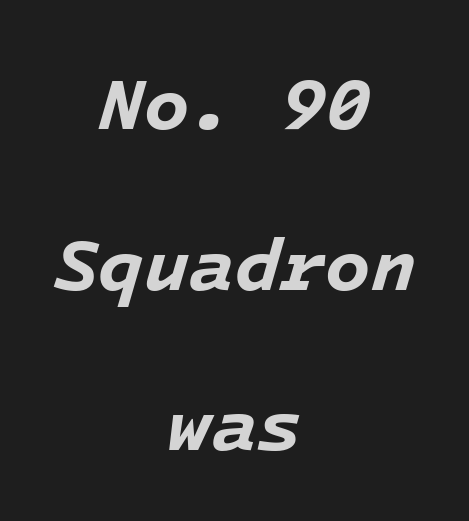
The image shows 74 px bold type, italic (leaning right), monospaced; set centered, loose line spacing (2.17x), normal letter spacing, not underlined; low stroke contrast and a medium x-height.
